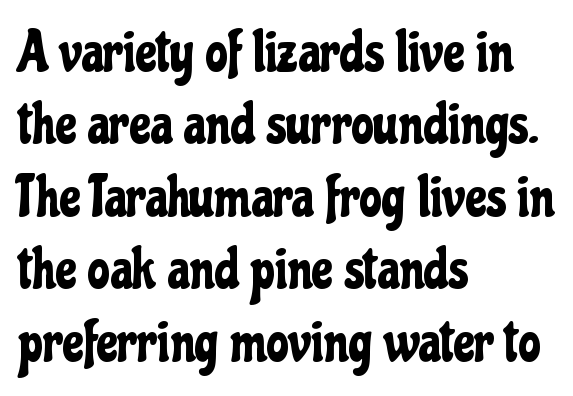
Q: Is the text italic (slanted)? A: No, it is upright.
Q: Is the typeface a serif or a sans-serif typeface? A: Sans-serif.
Q: Is the text underlined? A: No.
Q: How is the paragraph aligned? A: Left-aligned.
Q: Is the spacing between letters normal or unusually wide? A: Normal.
Q: Is the spacing between lines tight, normal or loose? A: Normal.
Q: Width (condensed, normal, or wide)? A: Condensed.
Q: Stroke contrast? A: Low.
Q: x-height? A: Medium.
Q: Monospaced? A: No.
